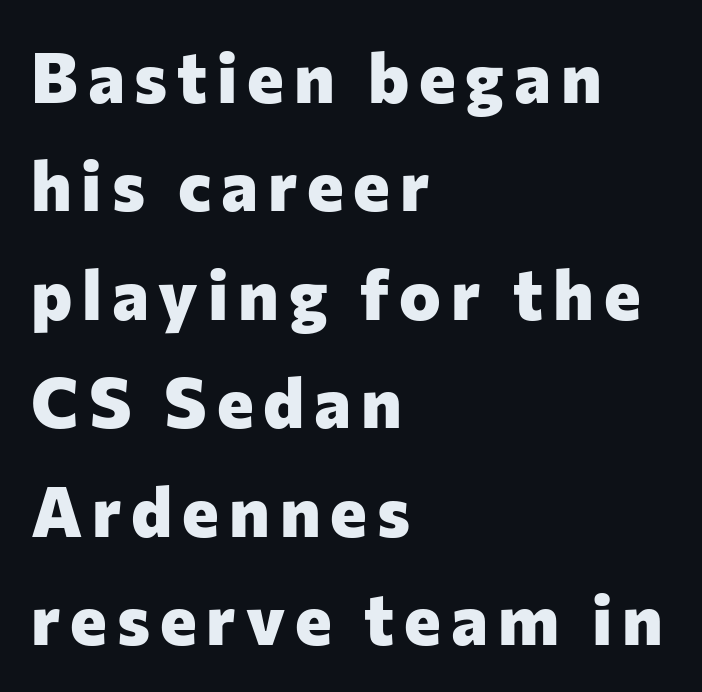
{"serif": "no", "italic": "no", "bold": "yes", "weight": "heavy", "width": "normal", "stroke_contrast": "low", "x_height": "medium", "monospaced": "no", "underline": "no", "align": "left", "line_spacing": "normal", "line_spacing_ratio": 1.55, "glyph_px": 70}
